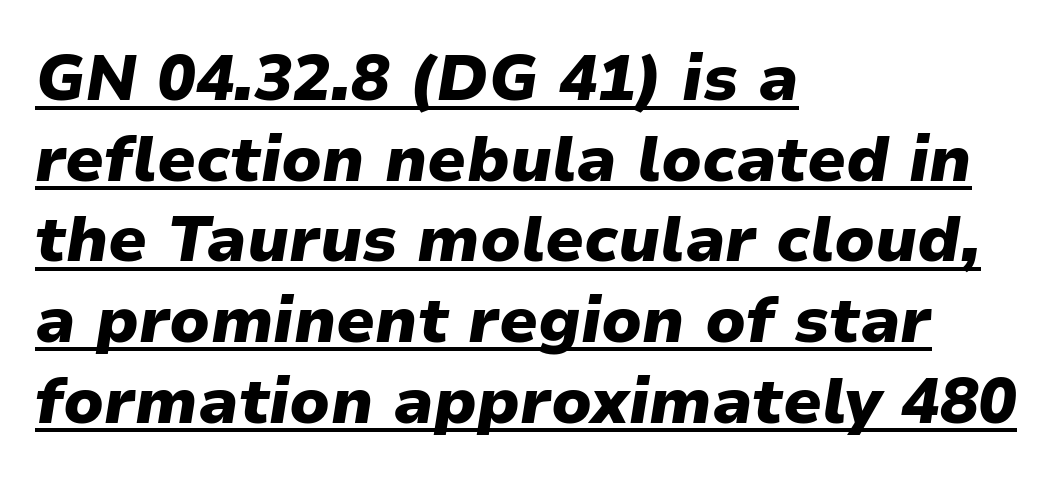
Q: Is the text bold? A: Yes.
Q: Is the text italic (slanted)? A: Yes, it leans right by about 9 degrees.
Q: Is the text underlined? A: Yes.
Q: How is the paragraph aligned? A: Left-aligned.
Q: Is the spacing between letters normal or unusually wide? A: Normal.
Q: Is the spacing between lines tight, normal or loose? A: Normal.
Q: Width (condensed, normal, or wide)? A: Normal.
Q: Stroke contrast? A: Low.
Q: x-height? A: Medium.
Q: Monospaced? A: No.
